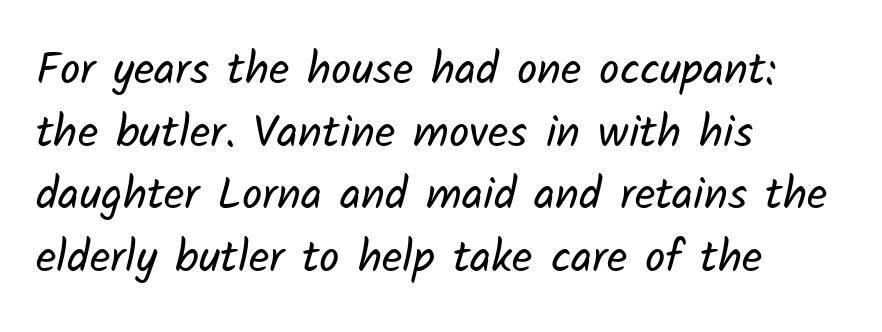
{"serif": "no", "bold": "no", "weight": "regular", "width": "normal", "stroke_contrast": "low", "x_height": "medium", "monospaced": "no", "underline": "no", "align": "left", "line_spacing": "normal", "line_spacing_ratio": 1.39, "letter_spacing": "normal", "letter_spacing_em": 0.0, "glyph_px": 45}
